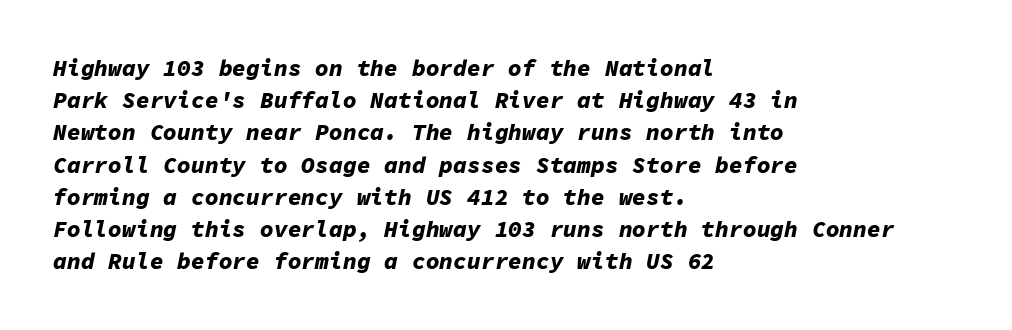
Does the weight exceed regular? Yes, all the way to bold. The face used here has a pronounced slope to its letters. Has an underline been added? It has not. One-word summary of the alignment: left. Normally led — the rows are evenly, conventionally spaced.
